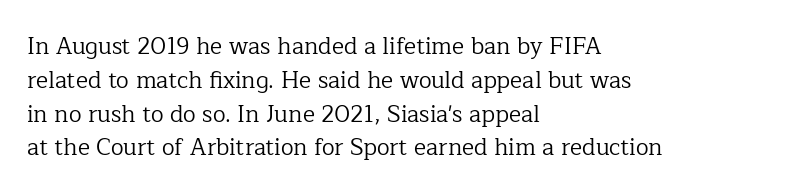
{"italic": "no", "bold": "no", "underline": "no", "align": "left", "line_spacing": "normal", "line_spacing_ratio": 1.47, "letter_spacing": "normal", "letter_spacing_em": 0.0, "glyph_px": 23}
